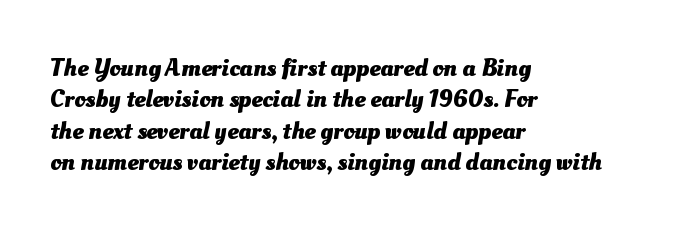
{"bold": "yes", "underline": "no", "align": "left", "line_spacing": "normal", "line_spacing_ratio": 1.26, "letter_spacing": "normal", "letter_spacing_em": 0.0, "glyph_px": 25}
